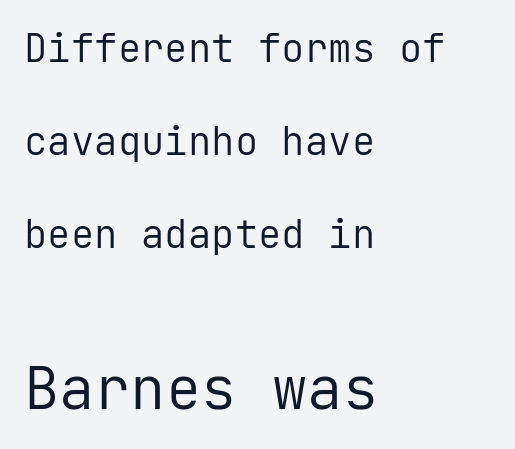
Q: Is the text bold? A: No.
Q: Is the text italic (slanted)? A: No, it is upright.
Q: Is the typeface a serif or a sans-serif typeface? A: Sans-serif.
Q: Is the text underlined? A: No.
Q: How is the paragraph aligned? A: Left-aligned.
Q: Is the spacing between letters normal or unusually wide? A: Normal.
Q: Is the spacing between lines tight, normal or loose? A: Loose.
Q: Which block of text is set in a larger size, the first (top) or the second (bottom)? A: The second (bottom) one.
Q: Width (condensed, normal, or wide)? A: Normal.
Q: Stroke contrast? A: Low.
Q: x-height? A: Medium.
Q: Monospaced? A: Yes.
